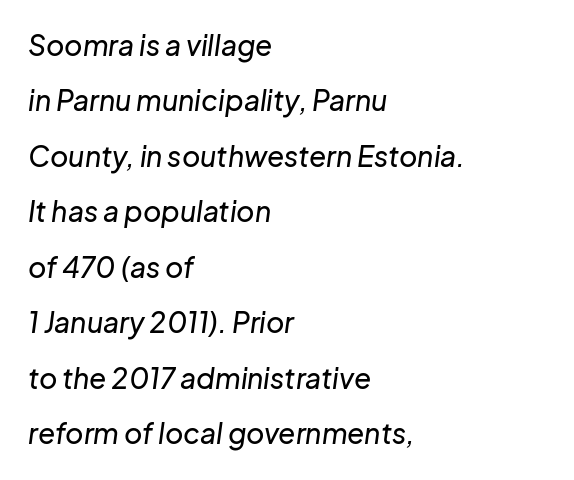
Q: Is the text italic (slanted)? A: Yes, it leans right by about 8 degrees.
Q: Is the text underlined? A: No.
Q: How is the paragraph aligned? A: Left-aligned.
Q: Is the spacing between letters normal or unusually wide? A: Normal.
Q: Is the spacing between lines tight, normal or loose? A: Loose.
Q: Width (condensed, normal, or wide)? A: Normal.
Q: Stroke contrast? A: Low.
Q: x-height? A: Medium.
Q: Monospaced? A: No.
